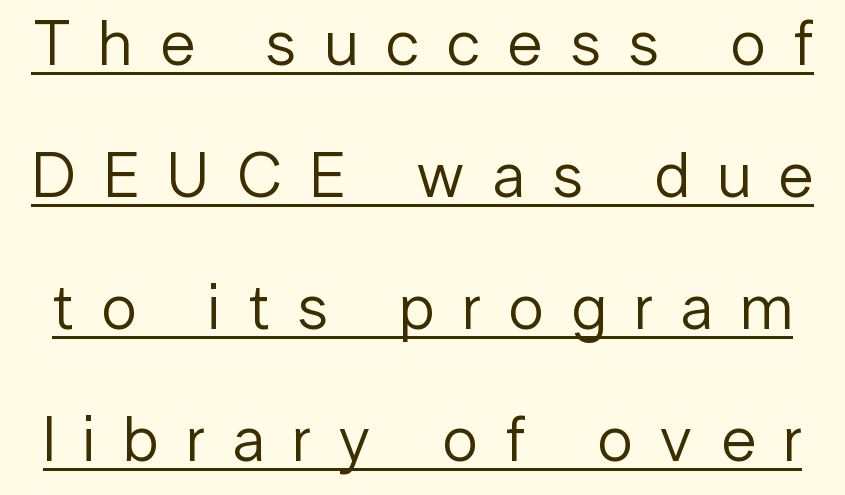
Here the designer chose a conventional face with non-uniform glyph widths. Grotesque or geometric, the face here clearly has no serifs. A typesetter would mark this as roman, not italic. Vertical stems look standard width or narrower in stroke. What stands out about the letter spacing? Its width — letters are far apart. Quick note: interline space is abundant.
